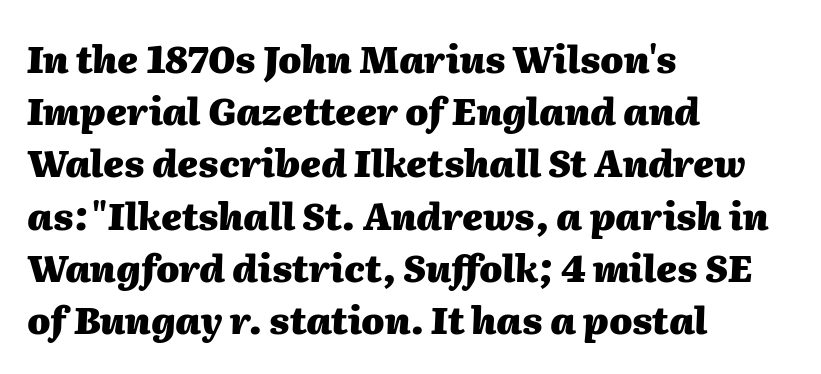
Quick note: underline off. A typesetter would call this proportional, since set widths differ per character. The lines are quadded left. Characters follow at the spacing the type designer built in. Is there much room between lines? A standard amount, neither cramped nor airy. Typesetter's note: full bold, strokes at maximum text heaviness.
